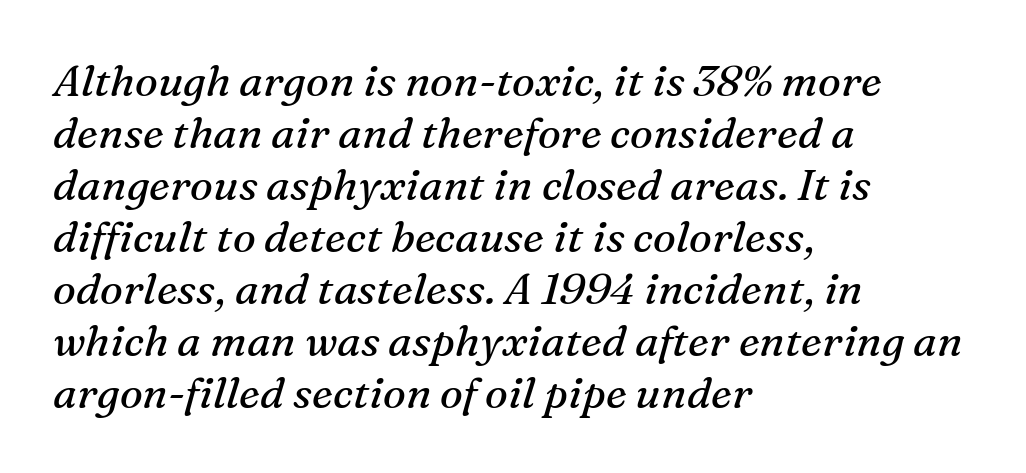
The image shows 43 px regular-weight serif type, italic (leaning right); set left-aligned, line spacing 1.21x, normal letter spacing, not underlined; medium stroke contrast and a medium x-height.
